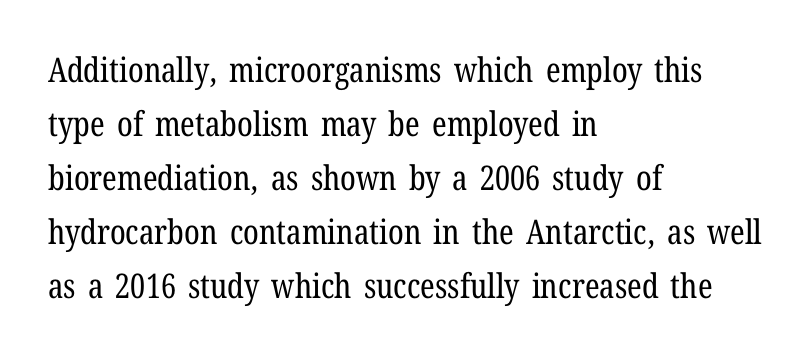
{"serif": "yes", "italic": "no", "bold": "no", "weight": "regular", "width": "condensed", "stroke_contrast": "low", "x_height": "medium", "monospaced": "no", "underline": "no", "align": "left", "line_spacing": "normal", "line_spacing_ratio": 1.59, "letter_spacing": "normal", "letter_spacing_em": 0.0, "glyph_px": 34}
